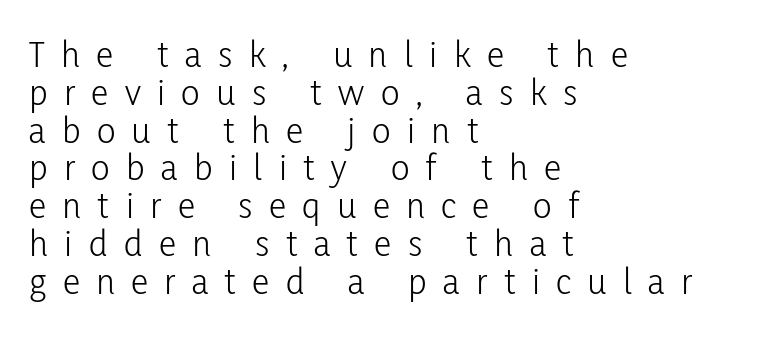
The image shows 39 px light, condensed sans-serif type, upright; set left-aligned, tight line spacing (0.97x), unusually wide letter spacing (+0.42 em), not underlined; low stroke contrast and a medium x-height.
